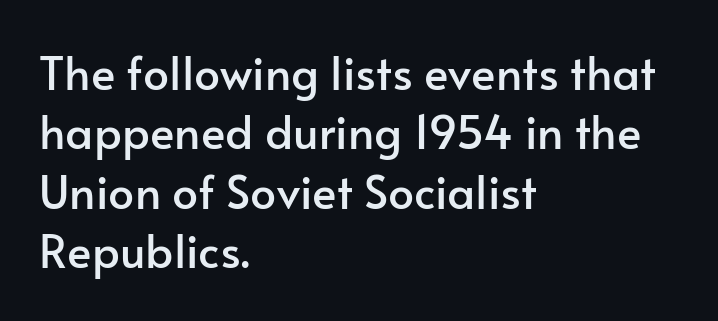
Casual observation: everything's shoved over to the left. Each new line begins a customary step beneath the previous one. Style check: upright. Tracking value appears to be zero — textbook default spacing. Letterform terminals end flat and unadorned throughout the passage.
